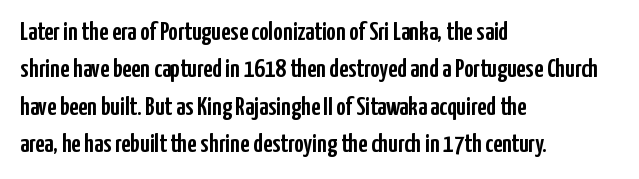
Q: Is the text italic (slanted)? A: No, it is upright.
Q: Is the text underlined? A: No.
Q: How is the paragraph aligned? A: Left-aligned.
Q: Is the spacing between letters normal or unusually wide? A: Normal.
Q: Is the spacing between lines tight, normal or loose? A: Normal.
